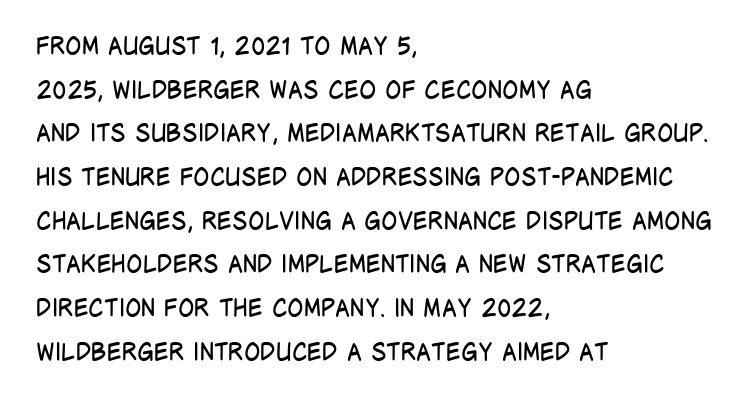
Stems here are at most as thick as an everyday book face. Style check: upright. The gaps between neighbouring characters are ordinary and unremarkable. Only glyphs here, with clear space below each row. Does the copy run flush right? No — it runs flush left.
